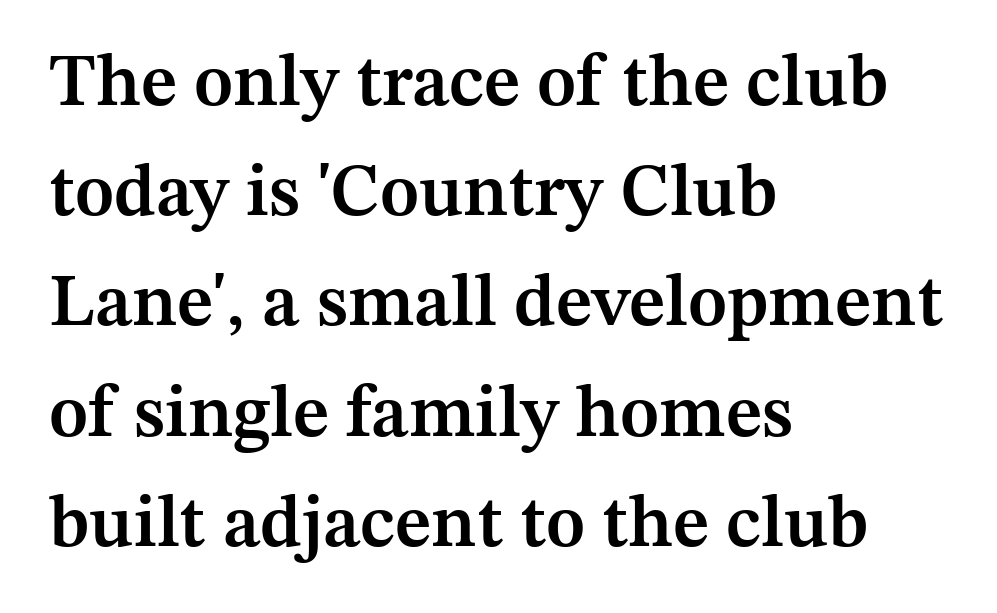
Q: Is the text bold? A: Semi-bold.
Q: Is the text italic (slanted)? A: No, it is upright.
Q: Is the typeface a serif or a sans-serif typeface? A: Serif.
Q: Is the text underlined? A: No.
Q: How is the paragraph aligned? A: Left-aligned.
Q: Is the spacing between letters normal or unusually wide? A: Normal.
Q: Is the spacing between lines tight, normal or loose? A: Normal.
Q: Width (condensed, normal, or wide)? A: Normal.
Q: Stroke contrast? A: Medium.
Q: x-height? A: Medium.
Q: Monospaced? A: No.
